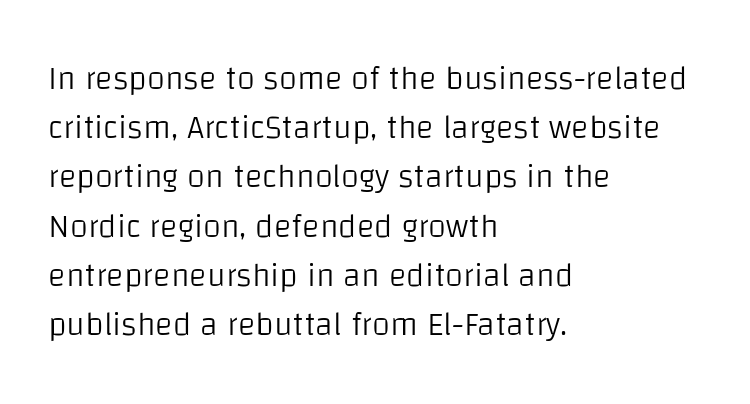
The image shows 33 px light sans-serif type, upright; set left-aligned, normal line spacing (1.49x), normal letter spacing, not underlined; low stroke contrast and a large x-height.
